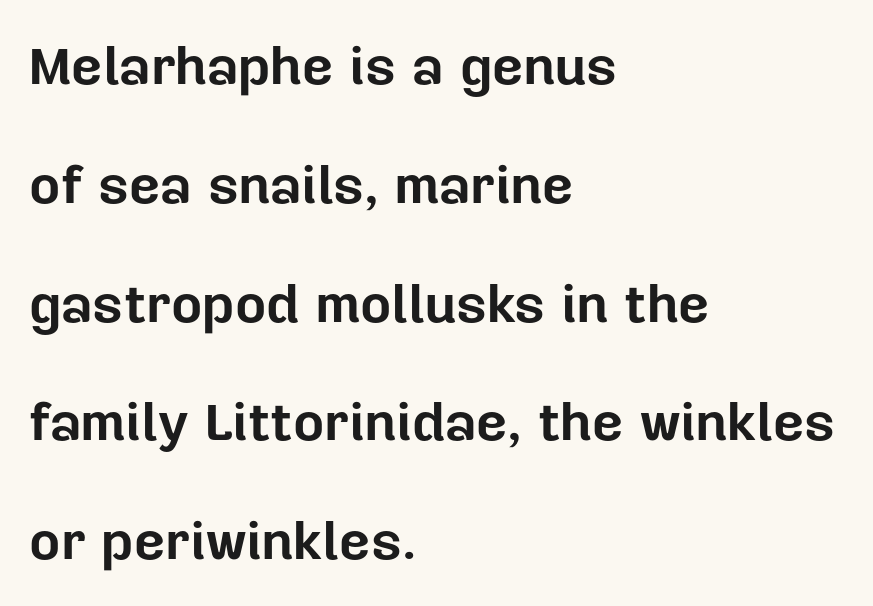
What kind of face is this? One without serifs — a sans. The gaps between neighbouring characters are ordinary and unremarkable. Tall strokes in this sample are plumb rather than angled. Summary of vertical rhythm: relaxed, with wide interline spacing. Notice how the passage keeps a crisp vertical edge on the left only.
